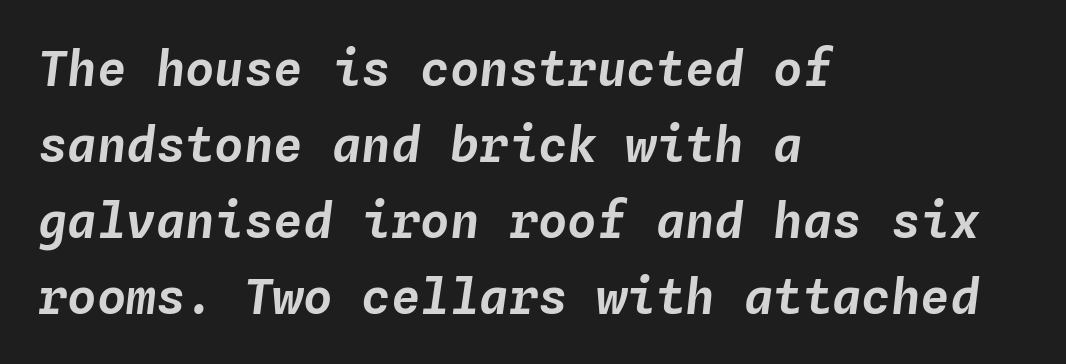
Spacing verdict: monospaced, one width for all characters. The typesetter chose a ragged-right arrangement here. Each word holds together tightly as a unit, with standard inter-letter gaps. Is there much room between lines? A standard amount, neither cramped nor airy. The font's italic variant was chosen for this text. Type without underlining.
